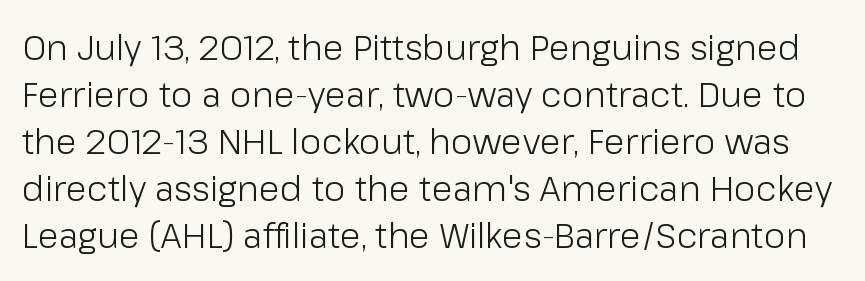
Letters rest on an invisible, unmarked baseline. One glance says typical: line gaps are just what's usual. The letters carry no serifs — their stems end cleanly without finishing strokes. Letter spacing: default.
